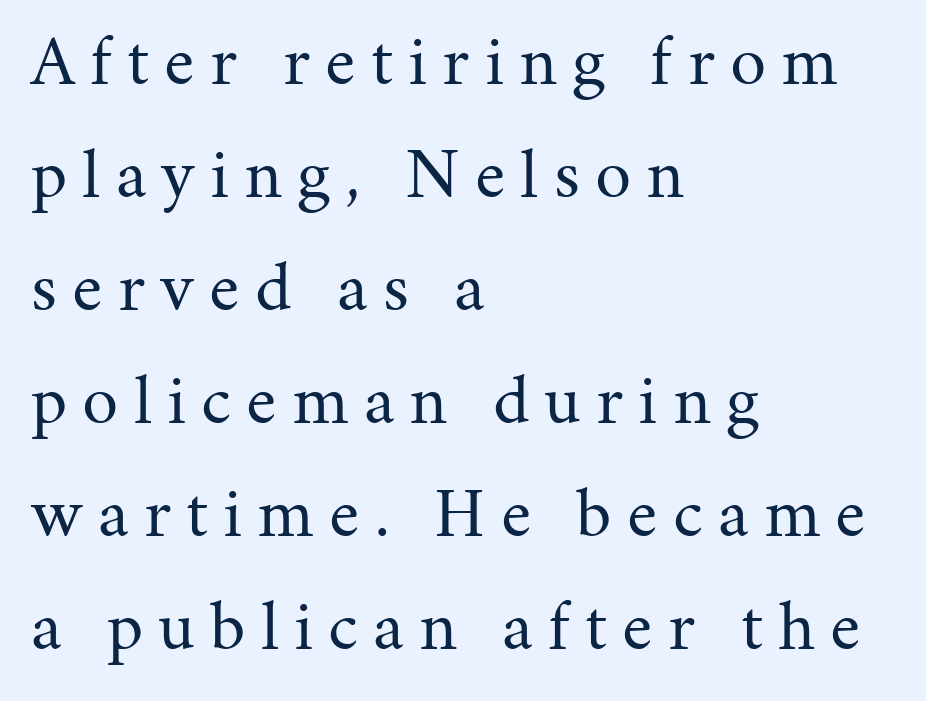
The image shows 72 px regular-weight serif type, upright; set left-aligned, normal line spacing (1.57x), unusually wide letter spacing (+0.21 em), not underlined; medium stroke contrast and a medium x-height.
